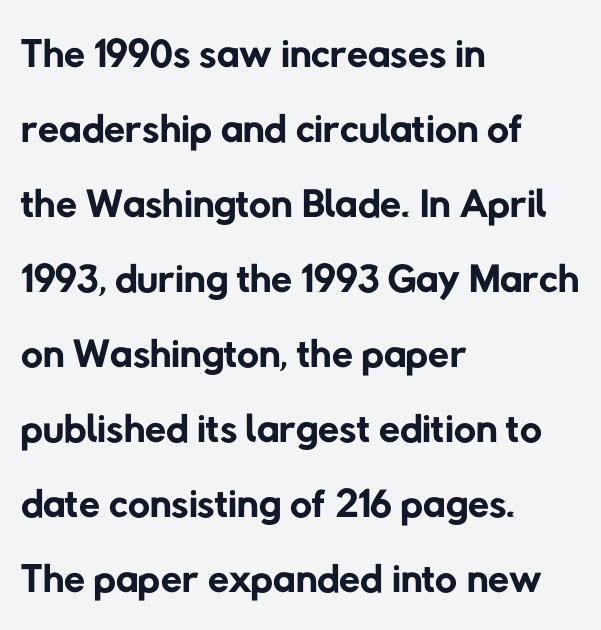
The space beneath each line is pristine and unruled. These lines are composed in type without serifs. Visually the block forms a straight wall on the left and a jagged coastline on the right. The gaps between neighbouring characters are ordinary and unremarkable. A quiet, ordinary-to-light weight characterises the typeface.
